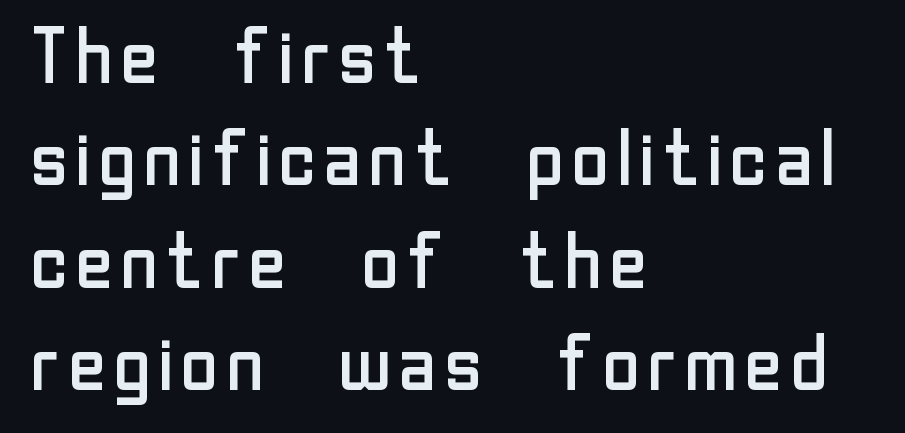
{"serif": "no", "italic": "no", "bold": "no", "weight": "regular", "width": "normal", "stroke_contrast": "low", "x_height": "medium", "monospaced": "no", "underline": "no", "align": "left", "line_spacing": "normal", "line_spacing_ratio": 1.33, "letter_spacing": "normal", "letter_spacing_em": 0.0, "glyph_px": 77}
